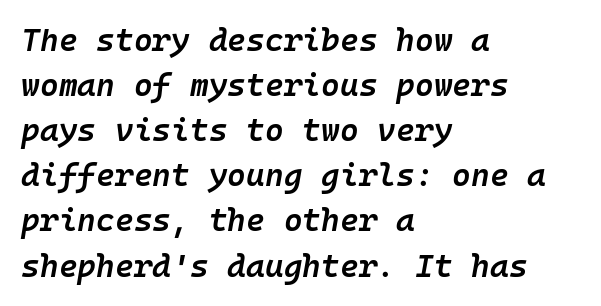
{"italic": "yes", "lean": "right", "slant_degrees": 10, "bold": "semi", "weight": "semibold", "width": "normal", "stroke_contrast": "low", "x_height": "medium", "monospaced": "yes", "underline": "no", "align": "left", "line_spacing": "normal", "line_spacing_ratio": 1.41, "letter_spacing": "normal", "letter_spacing_em": 0.0, "glyph_px": 32}
